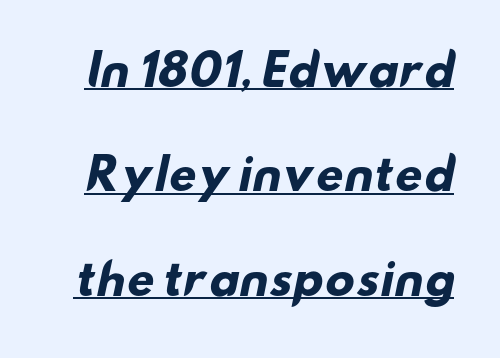
Q: Is the text bold? A: Yes.
Q: Is the typeface a serif or a sans-serif typeface? A: Sans-serif.
Q: Is the text underlined? A: Yes.
Q: Is the spacing between letters normal or unusually wide? A: Normal.
Q: Is the spacing between lines tight, normal or loose? A: Loose.
Q: Width (condensed, normal, or wide)? A: Wide.
Q: Stroke contrast? A: Low.
Q: x-height? A: Small.
Q: Monospaced? A: No.
